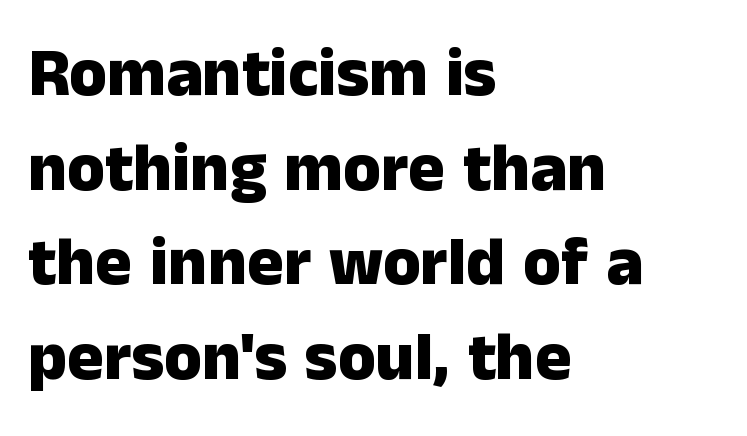
{"serif": "no", "italic": "no", "bold": "yes", "weight": "heavy", "width": "normal", "stroke_contrast": "low", "x_height": "medium", "monospaced": "no", "underline": "no", "align": "left", "line_spacing": "normal", "line_spacing_ratio": 1.39, "letter_spacing": "normal", "letter_spacing_em": 0.0, "glyph_px": 68}
